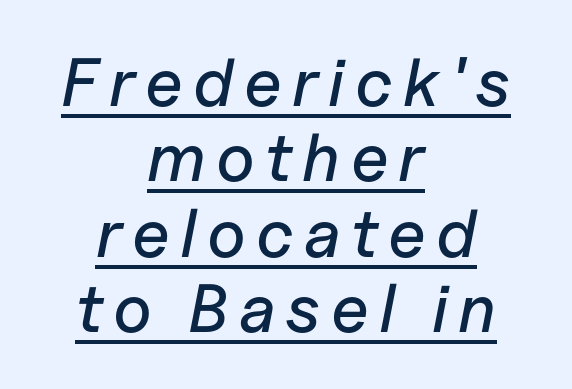
The image shows 68 px text type, italic (leaning right); set centered, tight line spacing (1.11x), underlined; low stroke contrast and a medium x-height.
